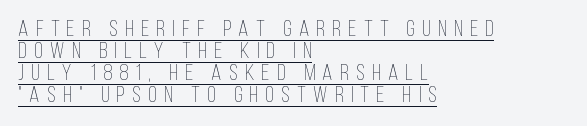
Notice how a bar underscores the lettering throughout. Line starts are locked; line ends wander. The space between consecutive lines is stingy. No heavy texture on the line: the type isn't bold.
